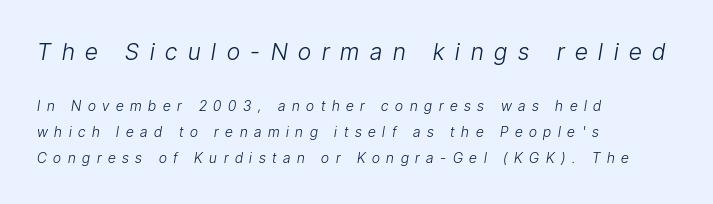
The axis of the letterforms is tilted away from vertical. The emphasis by scale lands on block number one, above. Each word looks stretched out because of the extra space between its letters. The string is rendered with underlining switched off. Teacher's note: observe the even left margin — that is flush-left alignment.
